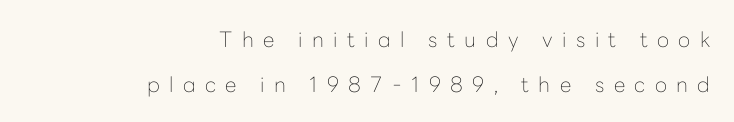
Q: Is the text bold? A: No.
Q: Is the text italic (slanted)? A: No, it is upright.
Q: Is the text underlined? A: No.
Q: How is the paragraph aligned? A: Right-aligned.
Q: Is the spacing between letters normal or unusually wide? A: Unusually wide.
Q: Is the spacing between lines tight, normal or loose? A: Loose.
